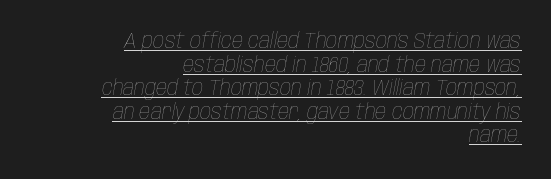
Q: Is the text bold? A: No.
Q: Is the text italic (slanted)? A: Yes, it leans right by about 10 degrees.
Q: Is the text underlined? A: Yes.
Q: How is the paragraph aligned? A: Right-aligned.
Q: Is the spacing between letters normal or unusually wide? A: Normal.
Q: Is the spacing between lines tight, normal or loose? A: Tight.
